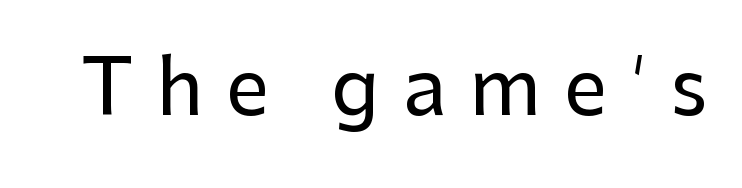
Q: Is the text italic (slanted)? A: No, it is upright.
Q: Is the typeface a serif or a sans-serif typeface? A: Sans-serif.
Q: Is the text underlined? A: No.
Q: Is the spacing between letters normal or unusually wide? A: Unusually wide.
Q: Width (condensed, normal, or wide)? A: Normal.
Q: Stroke contrast? A: Low.
Q: x-height? A: Medium.
Q: Monospaced? A: No.
